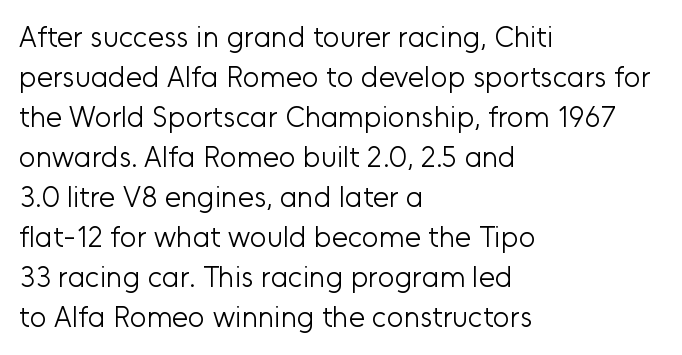
Q: Is the text bold? A: No.
Q: Is the text italic (slanted)? A: No, it is upright.
Q: Is the typeface a serif or a sans-serif typeface? A: Sans-serif.
Q: Is the text underlined? A: No.
Q: How is the paragraph aligned? A: Left-aligned.
Q: Is the spacing between letters normal or unusually wide? A: Normal.
Q: Is the spacing between lines tight, normal or loose? A: Normal.
Q: Width (condensed, normal, or wide)? A: Normal.
Q: Stroke contrast? A: Low.
Q: x-height? A: Medium.
Q: Monospaced? A: No.
